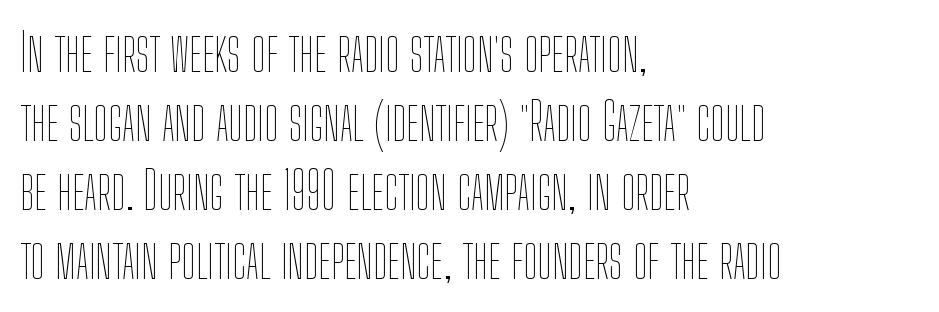
Q: Is the text bold? A: No.
Q: Is the text italic (slanted)? A: No, it is upright.
Q: Is the text underlined? A: No.
Q: How is the paragraph aligned? A: Left-aligned.
Q: Is the spacing between letters normal or unusually wide? A: Normal.
Q: Is the spacing between lines tight, normal or loose? A: Normal.
Q: Width (condensed, normal, or wide)? A: Condensed.
Q: Stroke contrast? A: Low.
Q: x-height? A: Medium.
Q: Monospaced? A: No.
